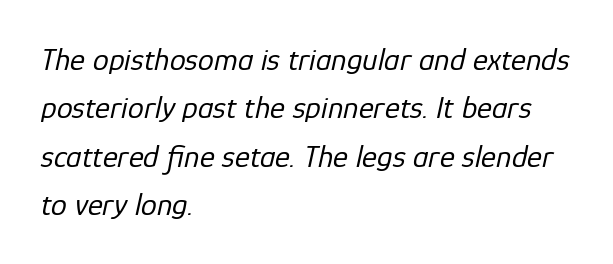
{"italic": "yes", "lean": "right", "slant_degrees": 12, "bold": "no", "weight": "regular", "width": "normal", "stroke_contrast": "low", "x_height": "medium", "monospaced": "no", "underline": "no", "align": "left", "line_spacing": "normal", "line_spacing_ratio": 1.51, "letter_spacing": "normal", "letter_spacing_em": 0.0, "glyph_px": 32}
